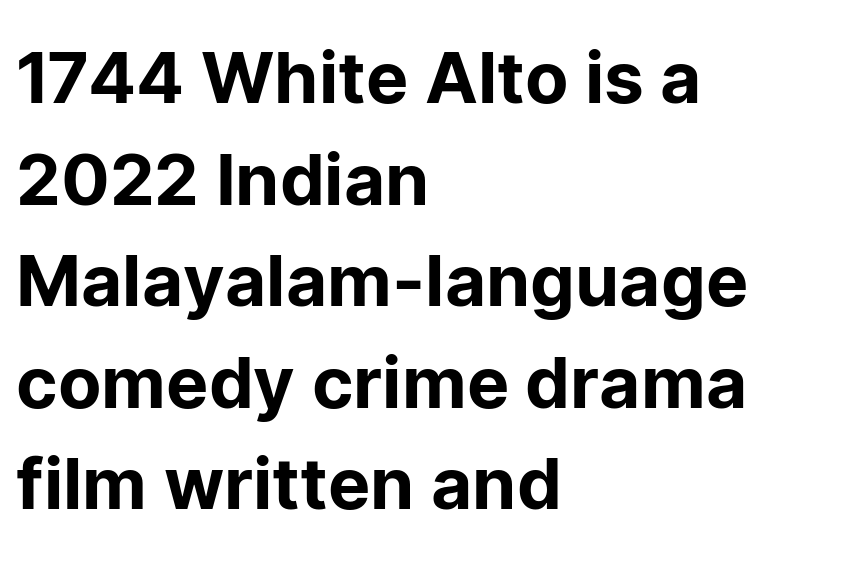
The image shows 71 px sans-serif type, upright; set left-aligned, normal line spacing (1.43x), normal letter spacing, not underlined; low stroke contrast and a medium x-height.
